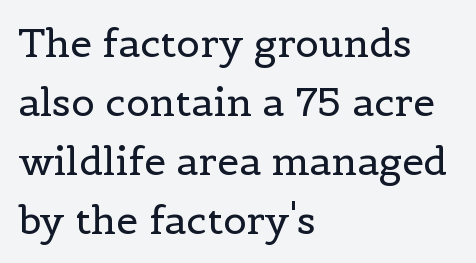
Q: Is the text bold? A: No.
Q: Is the text italic (slanted)? A: No, it is upright.
Q: Is the typeface a serif or a sans-serif typeface? A: Serif.
Q: Is the text underlined? A: No.
Q: How is the paragraph aligned? A: Left-aligned.
Q: Is the spacing between letters normal or unusually wide? A: Normal.
Q: Is the spacing between lines tight, normal or loose? A: Normal.
Q: Width (condensed, normal, or wide)? A: Normal.
Q: x-height? A: Medium.
Q: Monospaced? A: No.
